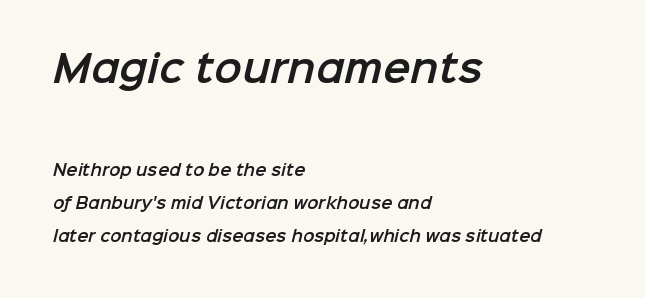
Q: Is the typeface a serif or a sans-serif typeface? A: Sans-serif.
Q: Is the text underlined? A: No.
Q: How is the paragraph aligned? A: Left-aligned.
Q: Is the spacing between letters normal or unusually wide? A: Normal.
Q: Is the spacing between lines tight, normal or loose? A: Loose.
Q: Which block of text is set in a larger size, the first (top) or the second (bottom)? A: The first (top) one.
Q: Width (condensed, normal, or wide)? A: Normal.
Q: Stroke contrast? A: Low.
Q: x-height? A: Medium.
Q: Monospaced? A: No.
